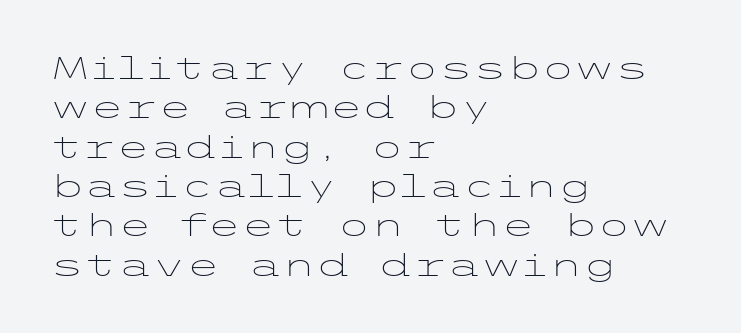
Between one letter and the next there's only the usual sliver of space. The ragged edge is on the right, which tells us the setting is flush left. No extra ink here — the face is not bold. Successive baselines arrive at the customary interval. Unlike italic type, these characters show no tilt at all.
